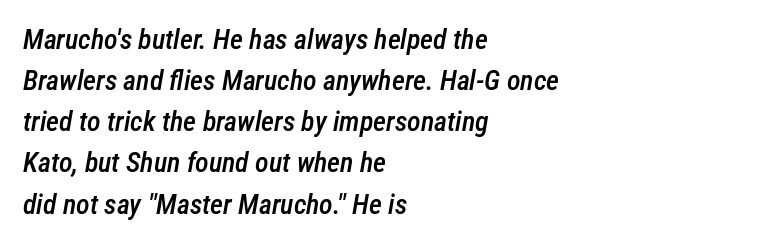
Q: Is the text bold? A: Semi-bold.
Q: Is the text italic (slanted)? A: Yes, it leans right by about 12 degrees.
Q: Is the text underlined? A: No.
Q: How is the paragraph aligned? A: Left-aligned.
Q: Is the spacing between letters normal or unusually wide? A: Normal.
Q: Is the spacing between lines tight, normal or loose? A: Normal.
Q: Width (condensed, normal, or wide)? A: Condensed.
Q: Stroke contrast? A: Low.
Q: x-height? A: Medium.
Q: Monospaced? A: No.
